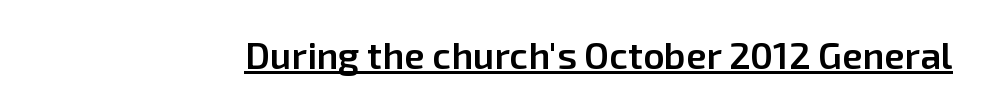
{"serif": "no", "italic": "no", "bold": "semi", "weight": "semibold", "width": "normal", "stroke_contrast": "low", "x_height": "medium", "monospaced": "no", "underline": "yes", "letter_spacing": "normal", "letter_spacing_em": 0.0, "glyph_px": 37}
